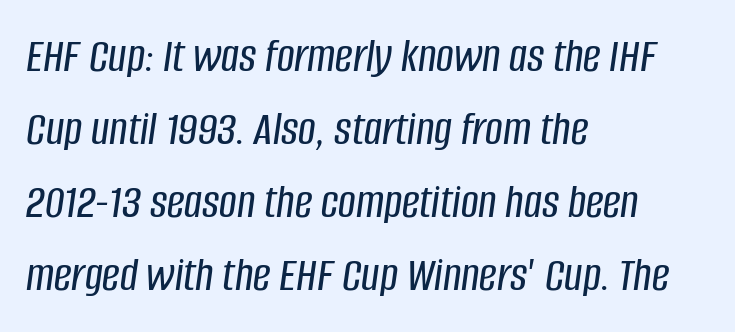
Q: Is the text italic (slanted)? A: Yes, it leans right by about 8 degrees.
Q: Is the text underlined? A: No.
Q: How is the paragraph aligned? A: Left-aligned.
Q: Is the spacing between letters normal or unusually wide? A: Normal.
Q: Is the spacing between lines tight, normal or loose? A: Normal.
Q: Width (condensed, normal, or wide)? A: Condensed.
Q: Stroke contrast? A: Low.
Q: x-height? A: Large.
Q: Monospaced? A: No.
